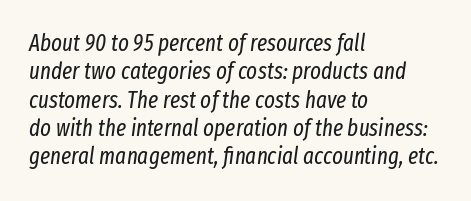
Every character sits at an angle, as italics do. You could call the tracking neutral — neither tight nor loose. Caption: multi-line text, flush left, ragged right. Caption: face not bold, strokes unweighted. Plain, unruled lines of type.
